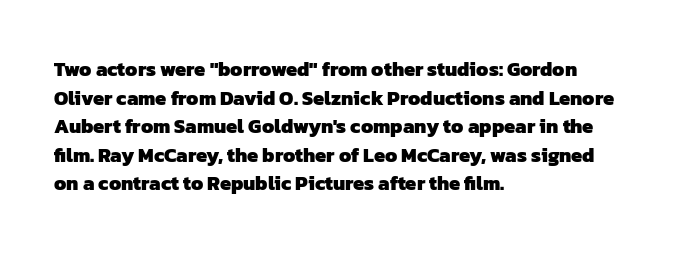
Q: Is the text bold? A: Yes.
Q: Is the text underlined? A: No.
Q: How is the paragraph aligned? A: Left-aligned.
Q: Is the spacing between letters normal or unusually wide? A: Normal.
Q: Is the spacing between lines tight, normal or loose? A: Normal.
